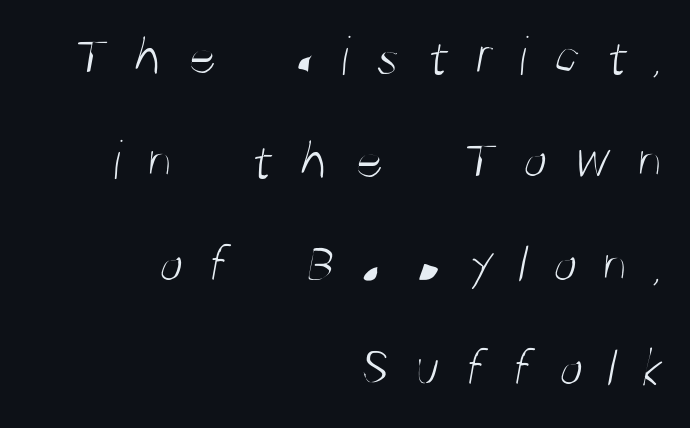
Q: Is the text bold? A: No.
Q: Is the typeface a serif or a sans-serif typeface? A: Sans-serif.
Q: Is the text underlined? A: No.
Q: How is the paragraph aligned? A: Right-aligned.
Q: Is the spacing between letters normal or unusually wide? A: Unusually wide.
Q: Width (condensed, normal, or wide)? A: Condensed.
Q: Stroke contrast? A: Medium.
Q: x-height? A: Large.
Q: Monospaced? A: No.
